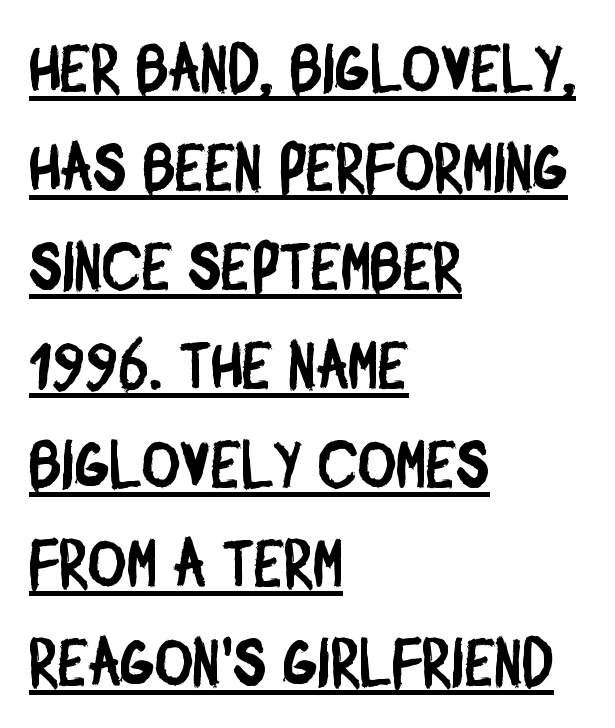
{"serif": "no", "width": "condensed", "stroke_contrast": "low", "x_height": "large", "monospaced": "no", "underline": "yes", "align": "left", "line_spacing": "normal", "line_spacing_ratio": 1.5, "letter_spacing": "normal", "letter_spacing_em": 0.0, "glyph_px": 66}
